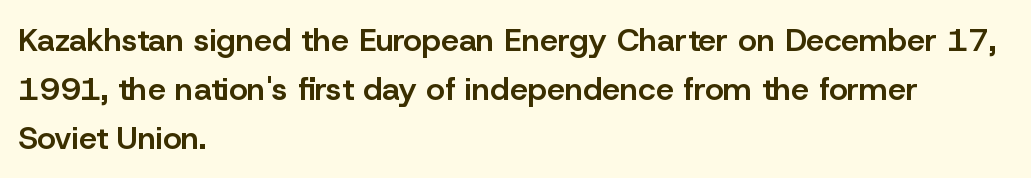
Q: Is the text bold? A: Semi-bold.
Q: Is the text italic (slanted)? A: No, it is upright.
Q: Is the typeface a serif or a sans-serif typeface? A: Sans-serif.
Q: Is the text underlined? A: No.
Q: How is the paragraph aligned? A: Left-aligned.
Q: Is the spacing between letters normal or unusually wide? A: Normal.
Q: Is the spacing between lines tight, normal or loose? A: Normal.
Q: Width (condensed, normal, or wide)? A: Normal.
Q: Stroke contrast? A: Low.
Q: x-height? A: Medium.
Q: Monospaced? A: No.
